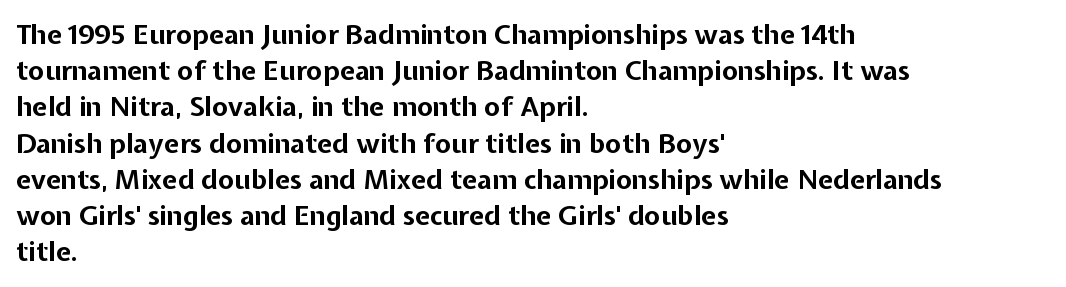
The image shows 27 px bold type, upright; set left-aligned, normal line spacing (1.34x), normal letter spacing, not underlined.
